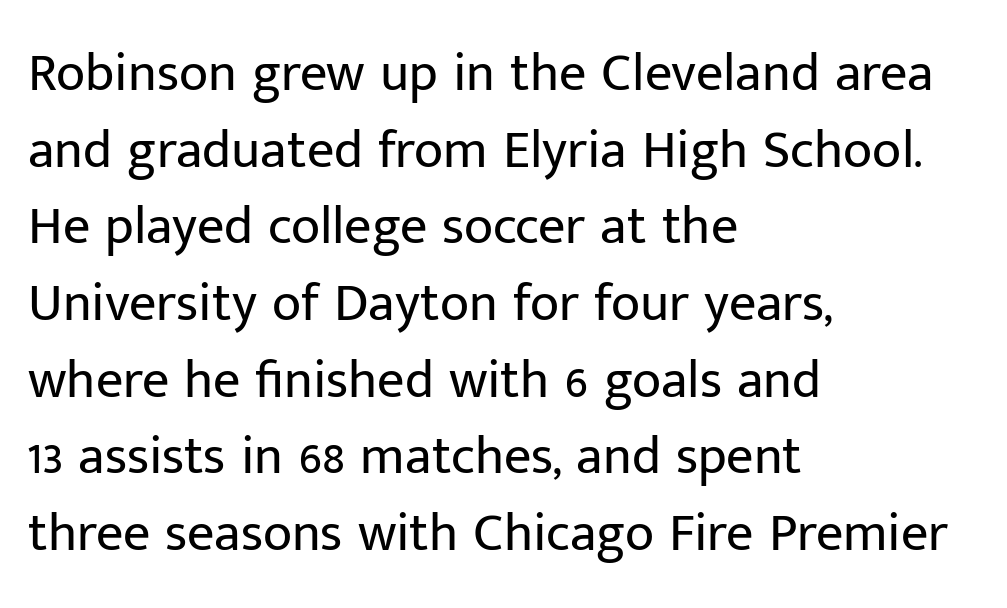
{"serif": "no", "italic": "no", "bold": "no", "weight": "regular", "width": "normal", "stroke_contrast": "low", "x_height": "medium", "monospaced": "no", "underline": "no", "align": "left", "line_spacing": "normal", "line_spacing_ratio": 1.42, "letter_spacing": "normal", "letter_spacing_em": 0.0, "glyph_px": 54}
